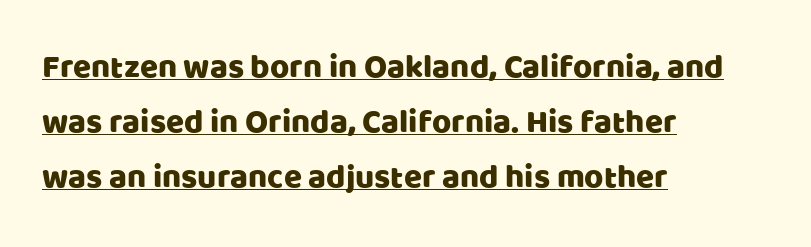
The image shows 33 px sans-serif type, upright; set left-aligned, normal line spacing (1.66x), normal letter spacing, underlined; low stroke contrast and a large x-height.
